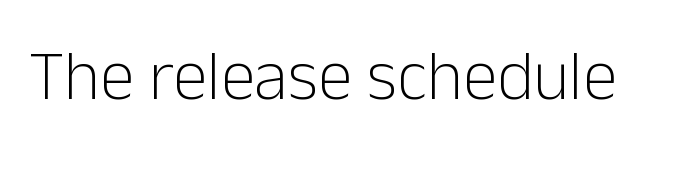
Tracking value appears to be zero — textbook default spacing. In terms of posture, this sample is upright. You can tell from the bare stems that sans-serif type was used. The space beneath each line is pristine and unruled.
